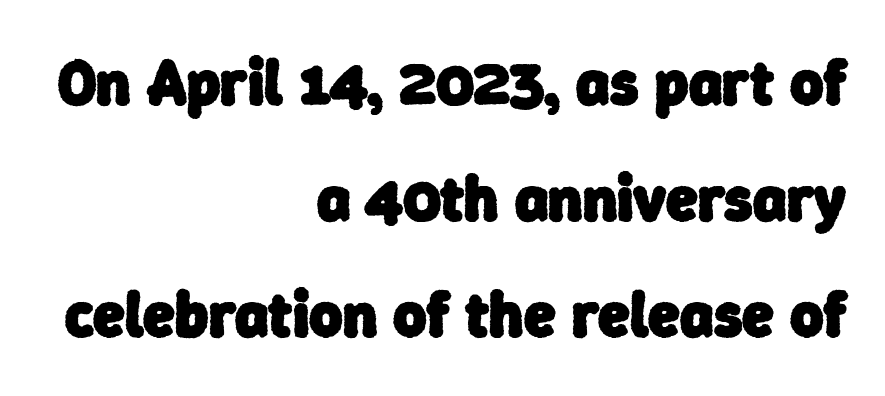
{"serif": "no", "bold": "yes", "weight": "heavy", "width": "normal", "stroke_contrast": "low", "x_height": "medium", "monospaced": "no", "underline": "no", "align": "right", "line_spacing_ratio": 1.81, "letter_spacing": "normal", "letter_spacing_em": 0.0, "glyph_px": 64}
